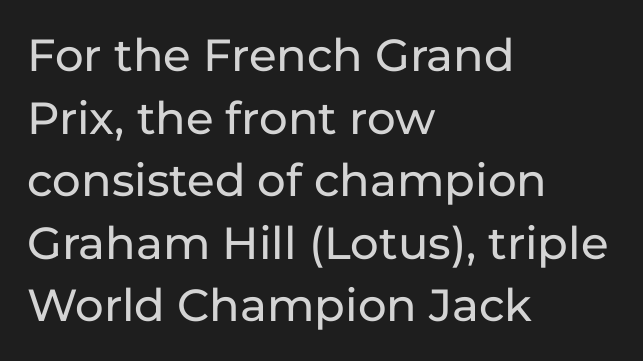
{"serif": "no", "italic": "no", "width": "normal", "stroke_contrast": "low", "x_height": "medium", "monospaced": "no", "underline": "no", "align": "left", "line_spacing": "normal", "line_spacing_ratio": 1.39, "letter_spacing": "normal", "letter_spacing_em": 0.0, "glyph_px": 45}
